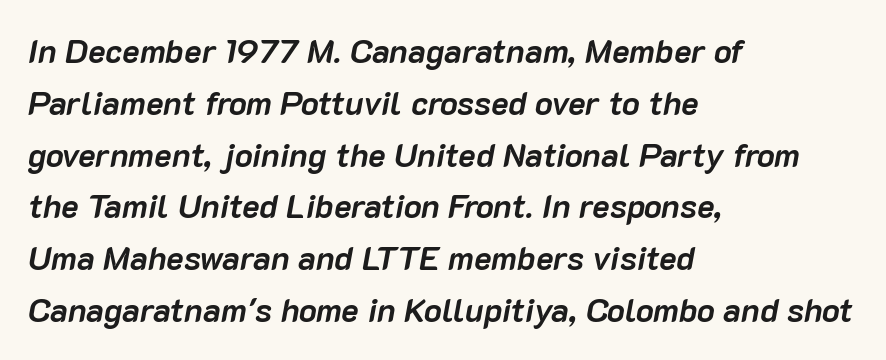
The image shows 33 px semibold type, italic (leaning right); set left-aligned, normal line spacing (1.57x), normal letter spacing, not underlined; low stroke contrast and a medium x-height.
